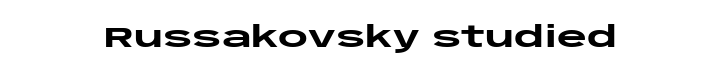
Q: Is the text bold? A: Yes.
Q: Is the text italic (slanted)? A: No, it is upright.
Q: Is the typeface a serif or a sans-serif typeface? A: Sans-serif.
Q: Is the text underlined? A: No.
Q: Is the spacing between letters normal or unusually wide? A: Normal.
Q: Width (condensed, normal, or wide)? A: Wide.
Q: Stroke contrast? A: Low.
Q: x-height? A: Large.
Q: Monospaced? A: No.
